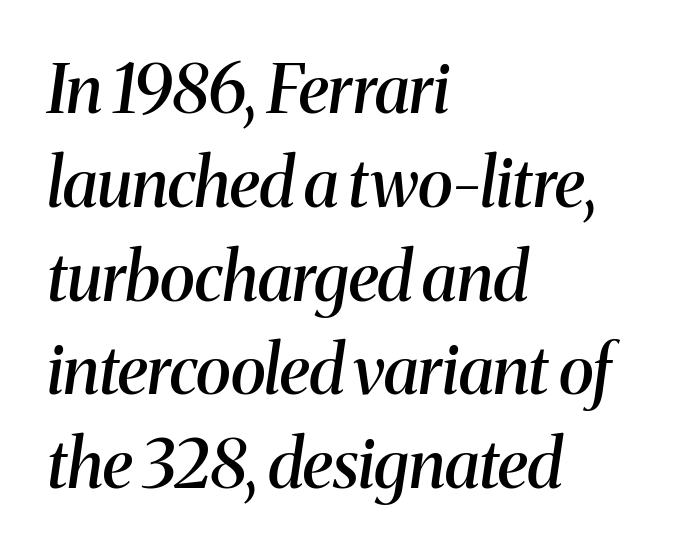
The image shows 67 px semibold serif type, italic (leaning right); set left-aligned, normal line spacing (1.4x), normal letter spacing, not underlined; medium stroke contrast and a medium x-height.
